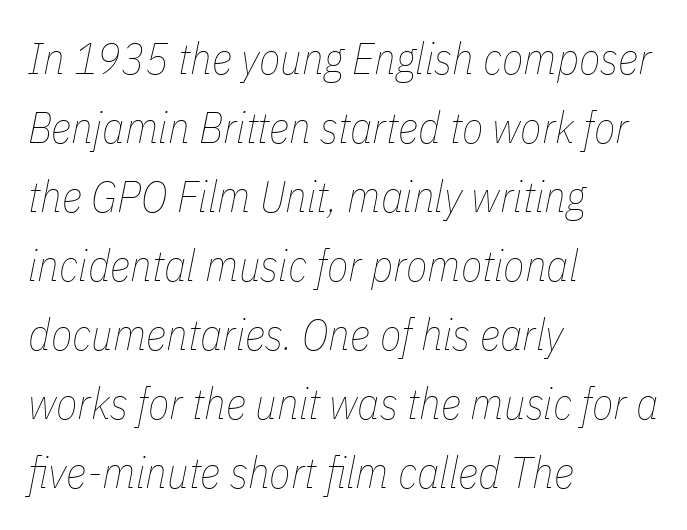
{"italic": "yes", "lean": "right", "slant_degrees": 11, "bold": "no", "weight": "thin", "width": "condensed", "stroke_contrast": "low", "x_height": "medium", "monospaced": "no", "underline": "no", "align": "left", "line_spacing": "normal", "line_spacing_ratio": 1.57, "letter_spacing": "normal", "letter_spacing_em": 0.0, "glyph_px": 44}
